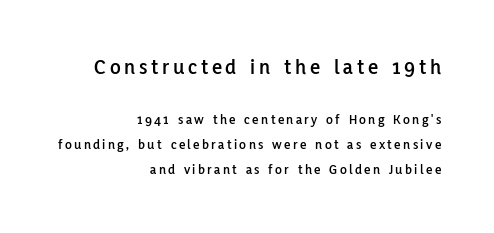
The image shows 22 px text type, upright; set right-aligned, line spacing 1.78x, not underlined; the first (top) block is 1.57x larger.
